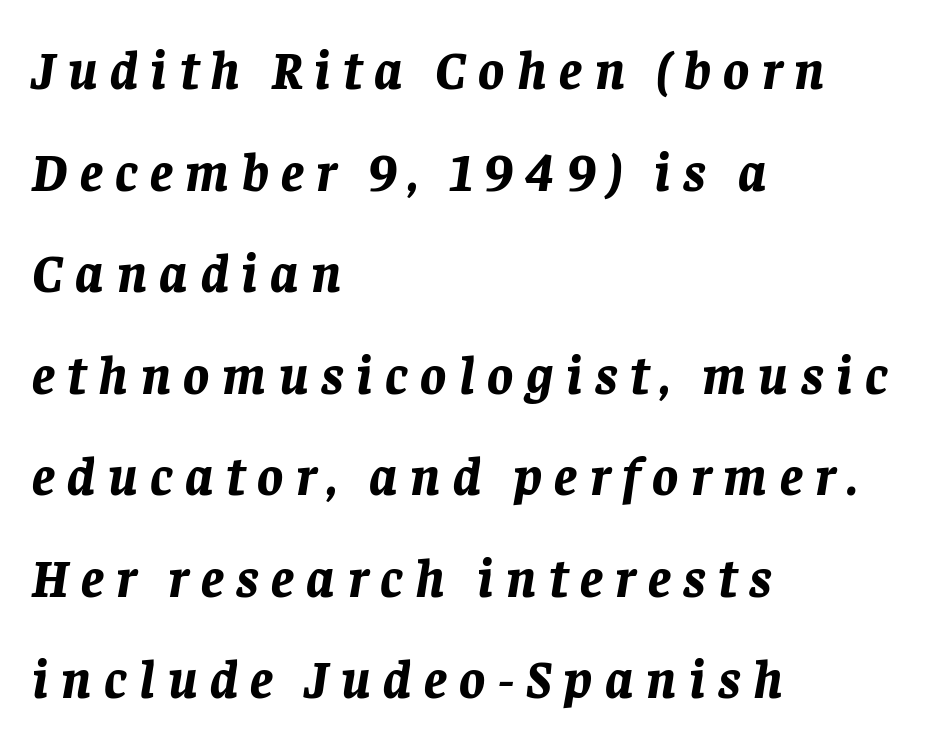
Do the characters align in a grid? No, the font is proportional. The rendering applies a slant to the glyphs. Strokes here are thick enough to call this a true bold. Reading down the block, your eye returns to a fixed left position each line.
